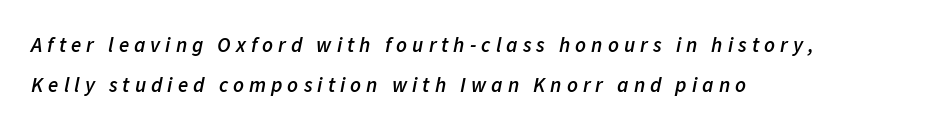
Horizontal alignment here is leftward, the default for most running prose. These lines carry some extra weight — a demibold, not a full bold. The glyphs look as if they've been sheared to an angle. Nobody drew a line under any word here.
